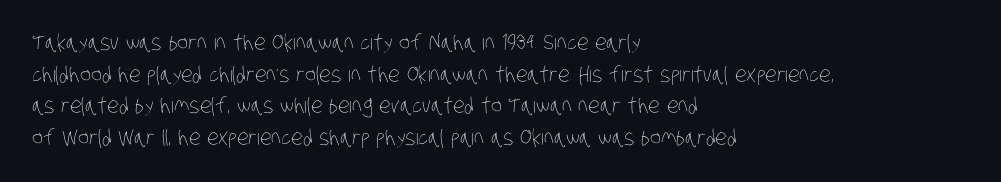
Q: Is the text bold? A: No.
Q: Is the text underlined? A: No.
Q: How is the paragraph aligned? A: Left-aligned.
Q: Is the spacing between letters normal or unusually wide? A: Normal.
Q: Is the spacing between lines tight, normal or loose? A: Normal.
